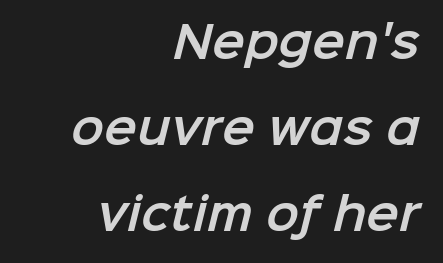
The typesetter chose a ragged-left arrangement here. Do the characters align in a grid? No, the font is proportional. Anything drawn beneath the words? Only blank space. Whoever set this chose breathing room over compactness in the vertical rhythm. No feet cap the strokes, marking this as sans-serif type. Nobody touched the tracking dial on this one.
